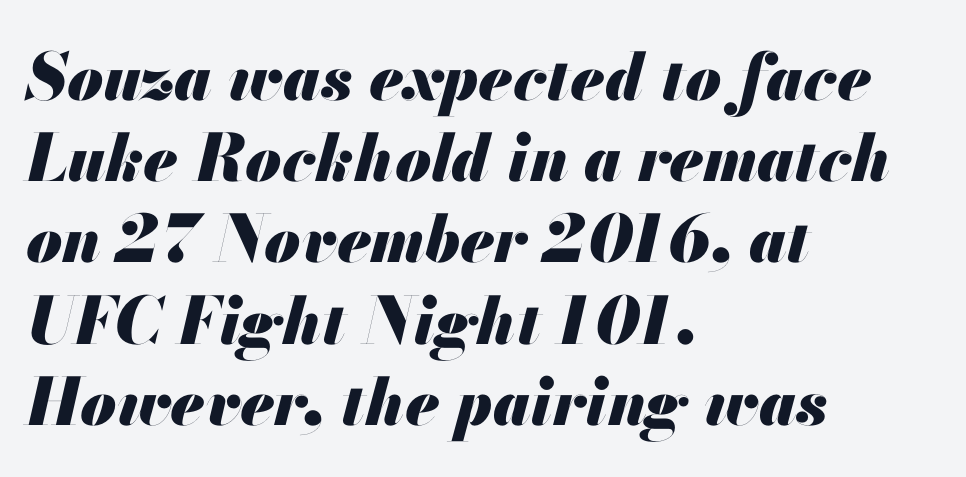
The image shows 65 px heavy type, italic (leaning right); set left-aligned, normal line spacing (1.25x), normal letter spacing, not underlined; medium stroke contrast and a small x-height.
